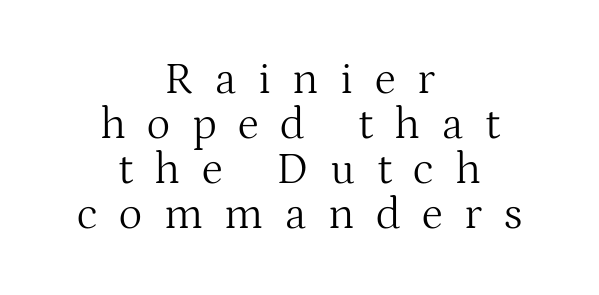
{"serif": "yes", "italic": "no", "bold": "no", "weight": "light", "width": "normal", "stroke_contrast": "medium", "x_height": "medium", "monospaced": "no", "underline": "no", "align": "center", "line_spacing": "tight", "line_spacing_ratio": 1.0, "letter_spacing": "wide", "letter_spacing_em": 0.48, "glyph_px": 45}
